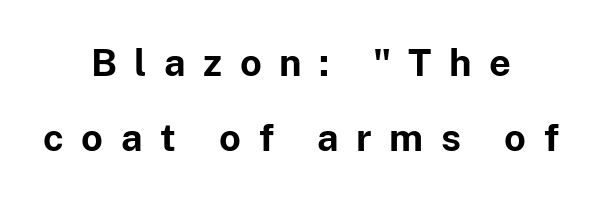
{"serif": "no", "italic": "no", "bold": "yes", "weight": "bold", "width": "normal", "stroke_contrast": "low", "x_height": "medium", "monospaced": "no", "underline": "no", "align": "center", "line_spacing": "loose", "line_spacing_ratio": 1.98, "letter_spacing": "wide", "letter_spacing_em": 0.46, "glyph_px": 38}
